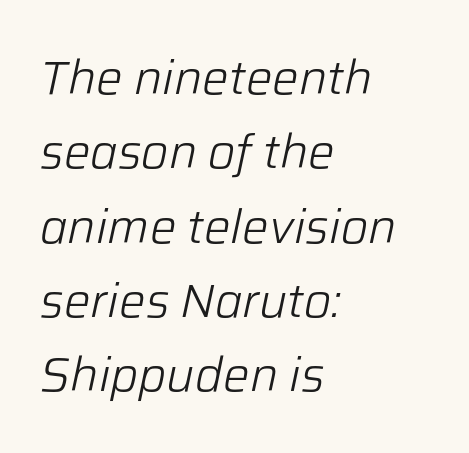
Q: Is the text bold? A: No.
Q: Is the text italic (slanted)? A: Yes, it leans right by about 12 degrees.
Q: Is the text underlined? A: No.
Q: How is the paragraph aligned? A: Left-aligned.
Q: Is the spacing between letters normal or unusually wide? A: Normal.
Q: Is the spacing between lines tight, normal or loose? A: Normal.
Q: Width (condensed, normal, or wide)? A: Normal.
Q: Stroke contrast? A: Low.
Q: x-height? A: Medium.
Q: Monospaced? A: No.
